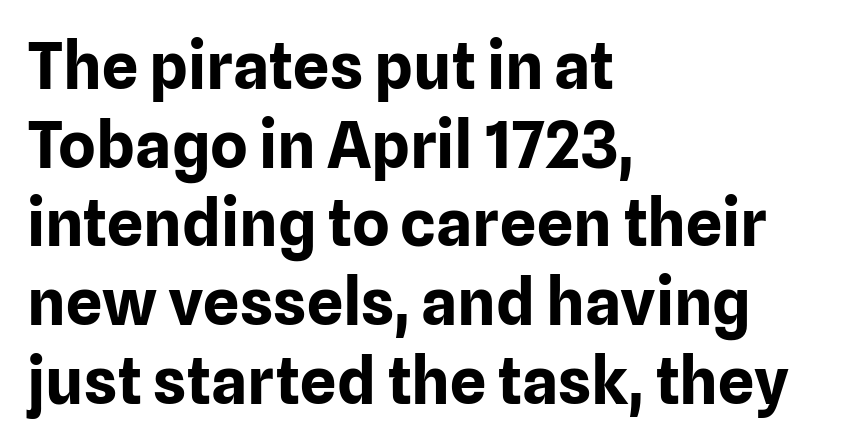
Do the characters align in a grid? No, the font is proportional. The letters stand upright; this is a roman face. Honestly, the letter spacing is just normal — you wouldn't notice it. These words are printed bold, with thick strokes throughout. The strip under each line holds only bare page. Each line starts at the same left margin while the right side varies.
